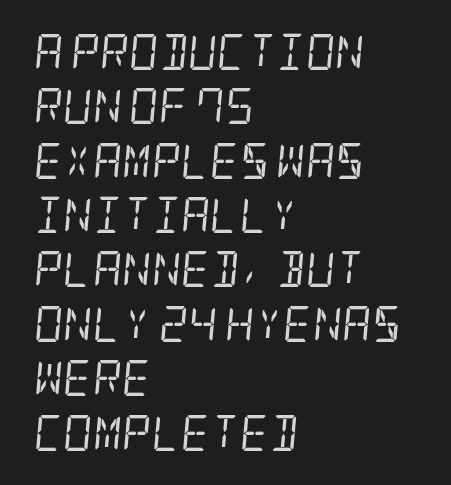
The image shows 36 px regular-weight, condensed serif type, italic (leaning right); set left-aligned, normal line spacing (1.51x), normal letter spacing, not underlined; low stroke contrast and a large x-height.
